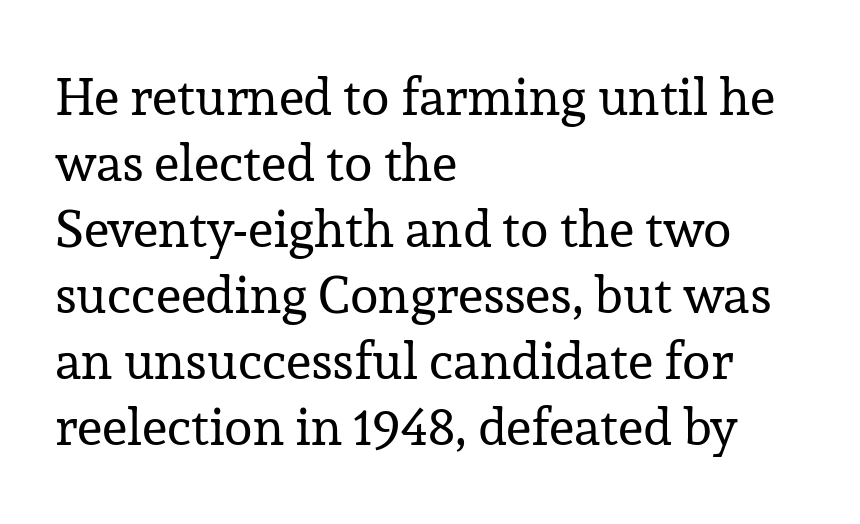
Think of a printed novel: that variable character pitch is what you see here. Descenders hang freely into open space. The typesetting does not lean heavy: it is not bold. The typesetter chose a ragged-right arrangement here. This rendering employs a face with finishing strokes, i.e., a serif.
